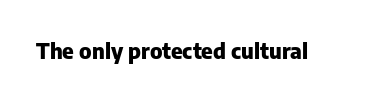
Q: Is the text bold? A: Yes.
Q: Is the text italic (slanted)? A: No, it is upright.
Q: Is the text underlined? A: No.
Q: Is the spacing between letters normal or unusually wide? A: Normal.
